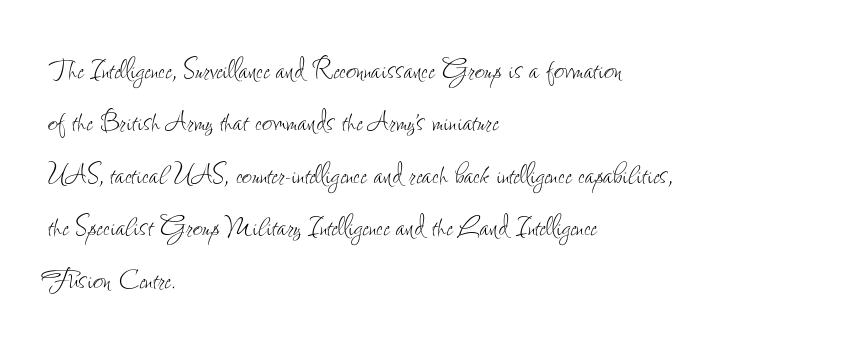
The image shows 35 px thin, condensed type; set left-aligned, normal line spacing (1.5x), normal letter spacing, not underlined; low stroke contrast and a small x-height.
